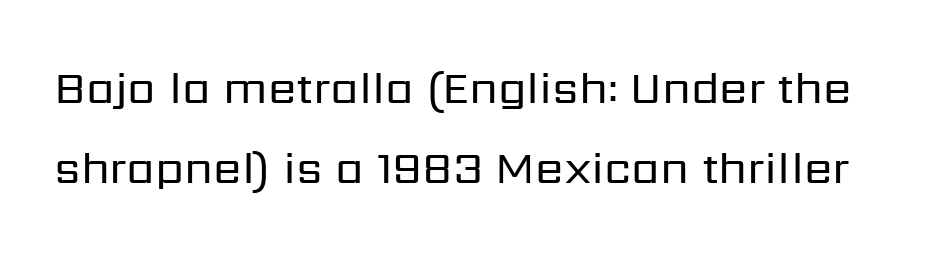
Q: Is the text bold? A: No.
Q: Is the text italic (slanted)? A: No, it is upright.
Q: Is the typeface a serif or a sans-serif typeface? A: Sans-serif.
Q: Is the text underlined? A: No.
Q: Is the spacing between letters normal or unusually wide? A: Normal.
Q: Width (condensed, normal, or wide)? A: Normal.
Q: Stroke contrast? A: Low.
Q: x-height? A: Medium.
Q: Monospaced? A: No.
